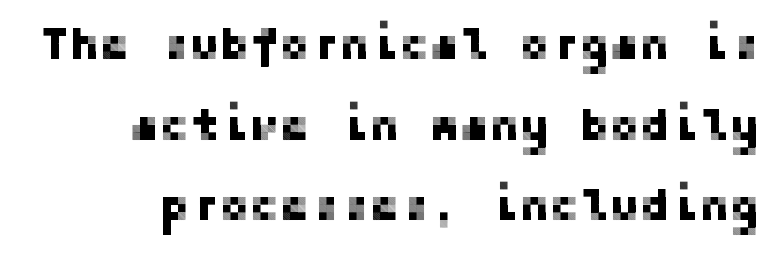
{"serif": "no", "italic": "no", "width": "normal", "stroke_contrast": "low", "x_height": "medium", "underline": "no", "align": "right", "line_spacing_ratio": 1.79, "letter_spacing": "normal", "letter_spacing_em": 0.0, "glyph_px": 45}
